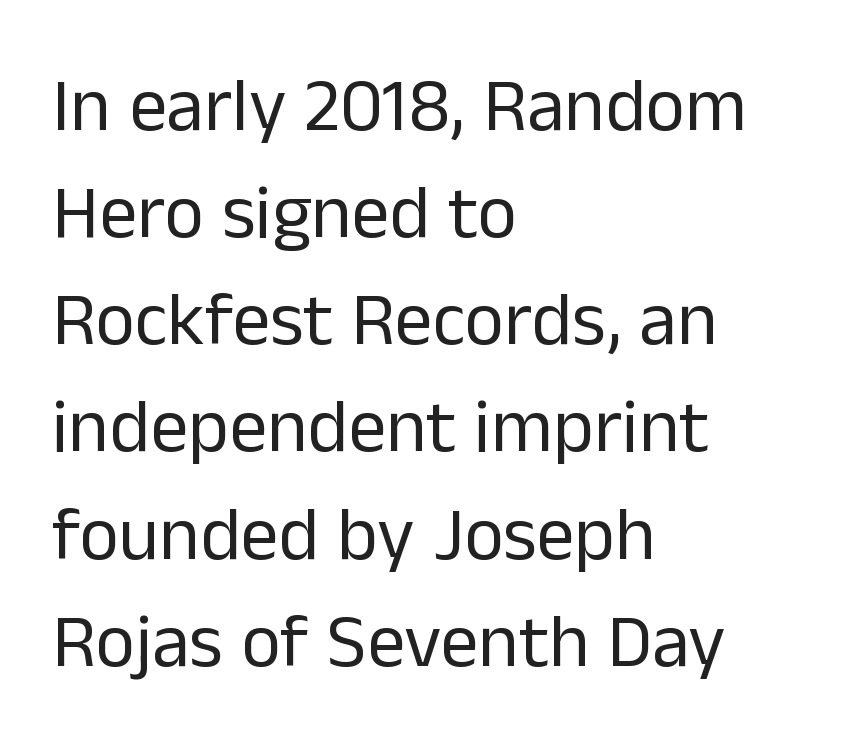
The lines in this sample share a left origin and differ only in where they stop. Serif or sans? Sans — the stroke terminals are bare. Each new line begins a customary step beneath the previous one. The foot of each line stays bare and open.
